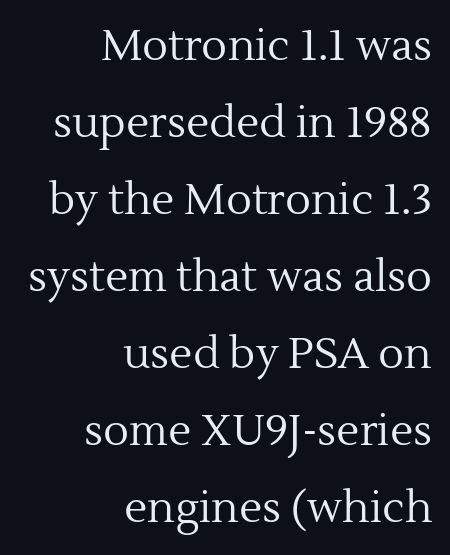
{"serif": "yes", "italic": "no", "bold": "no", "weight": "regular", "width": "normal", "x_height": "medium", "monospaced": "no", "underline": "no", "align": "right", "line_spacing_ratio": 1.79, "letter_spacing": "normal", "letter_spacing_em": 0.0, "glyph_px": 43}
